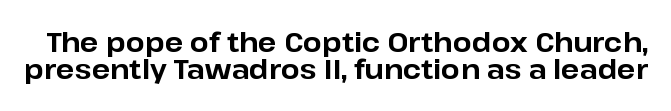
{"italic": "no", "bold": "yes", "underline": "no", "line_spacing": "tight", "line_spacing_ratio": 1.01, "letter_spacing": "normal", "letter_spacing_em": 0.0, "glyph_px": 27}
